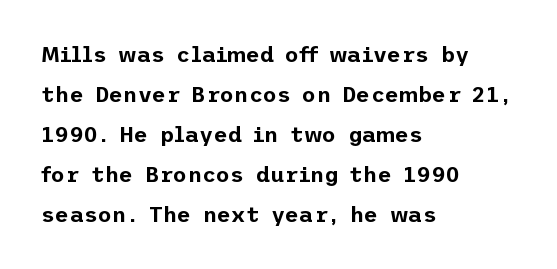
The image shows 22 px text type, upright; set left-aligned, line spacing 1.82x, normal letter spacing, not underlined.
